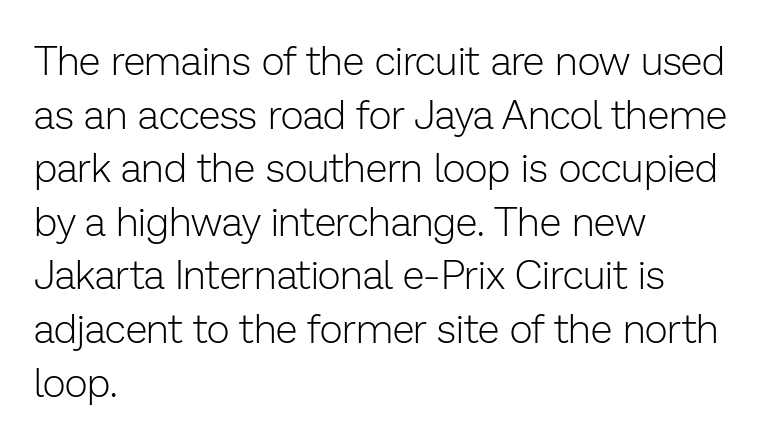
The image shows 40 px light sans-serif type, upright; set left-aligned, normal line spacing (1.34x), normal letter spacing, not underlined; low stroke contrast and a medium x-height.
